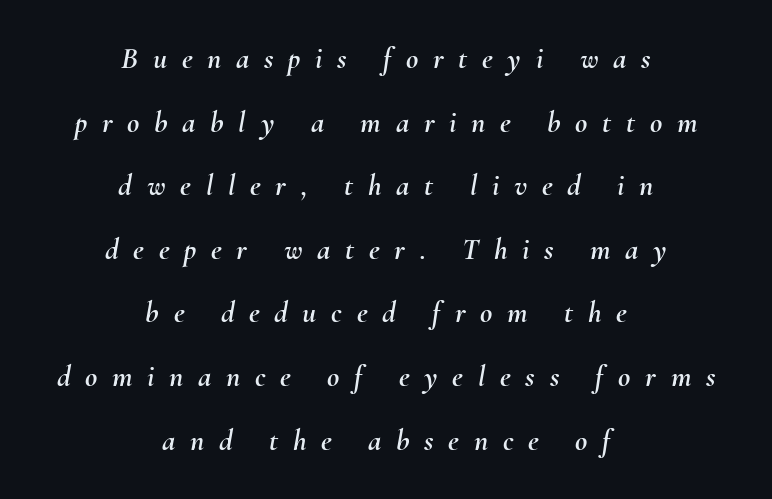
The image shows 30 px text type, italic (leaning right); set centered, loose line spacing (2.12x), unusually wide letter spacing (+0.49 em), not underlined; medium stroke contrast and a small x-height.
